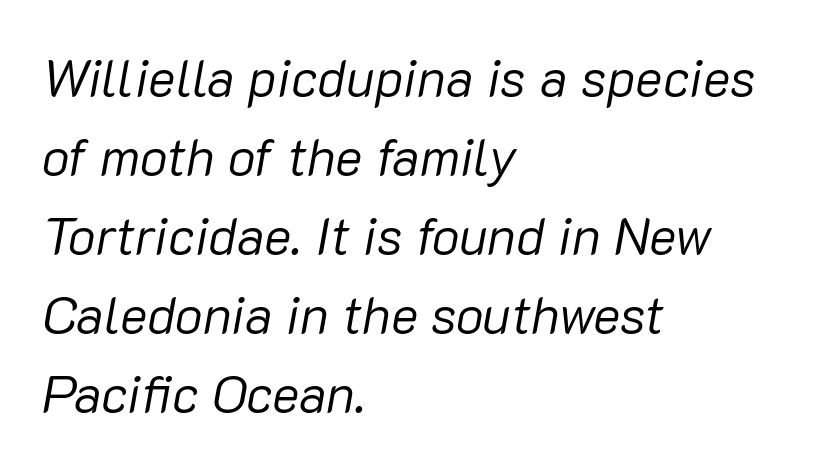
Short note: letters normally spaced. The weight tops out at a normal text grade. Do the characters align in a grid? No, the font is proportional. Leading: standard. A classic flush-left, rag-right setting is used for this passage. The area under the type is left untouched.
